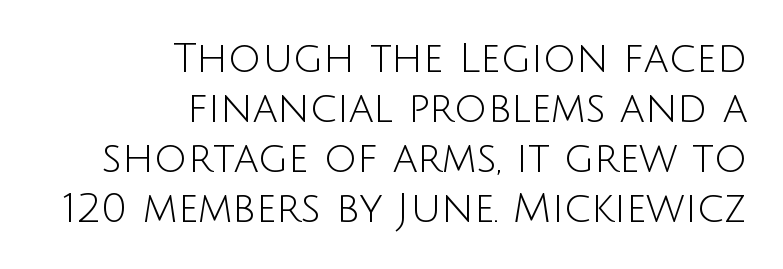
{"serif": "no", "italic": "no", "bold": "no", "weight": "light", "width": "normal", "stroke_contrast": "low", "x_height": "large", "monospaced": "no", "underline": "no", "align": "right", "line_spacing_ratio": 1.22, "letter_spacing": "normal", "letter_spacing_em": 0.0, "glyph_px": 41}
